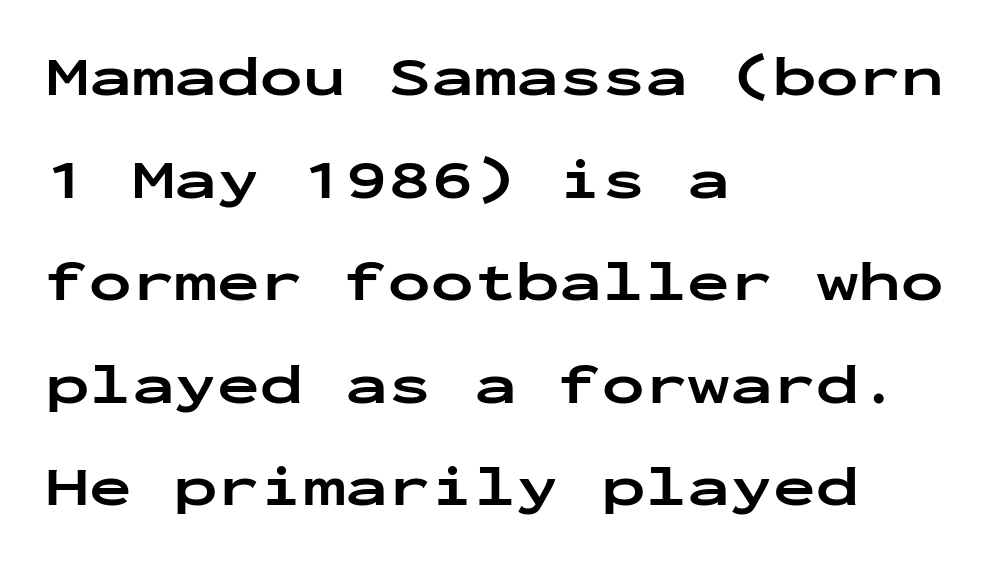
{"serif": "no", "italic": "no", "bold": "yes", "weight": "bold", "width": "wide", "stroke_contrast": "low", "x_height": "medium", "monospaced": "yes", "underline": "no", "align": "left", "line_spacing_ratio": 1.8, "letter_spacing": "normal", "letter_spacing_em": 0.0, "glyph_px": 57}
